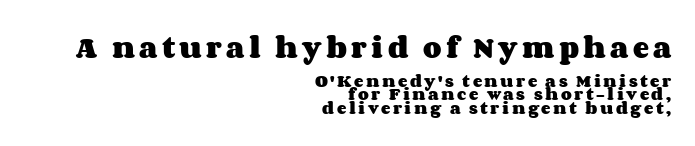
Leading: reduced. Layout note: lines flush right. The initial chunk of copy outweighs the following chunk in type size. No italicization has been applied; the sample stays upright. In terms of weight, the rendering is a true, heavy bold. Decoration check: the copy has no underline.
